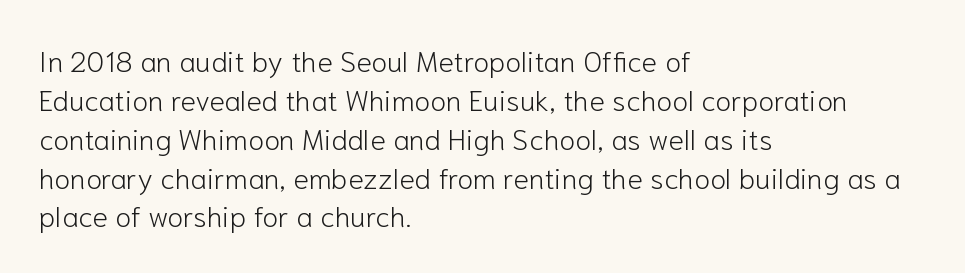
{"serif": "no", "italic": "no", "bold": "no", "weight": "light", "width": "normal", "stroke_contrast": "low", "x_height": "medium", "monospaced": "no", "underline": "no", "align": "left", "line_spacing": "normal", "line_spacing_ratio": 1.34, "letter_spacing": "normal", "letter_spacing_em": 0.0, "glyph_px": 29}
